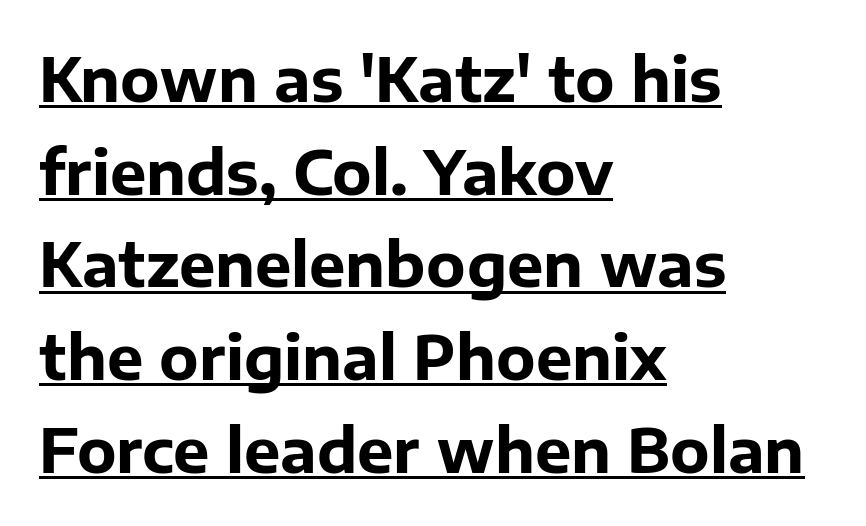
Plenty of ink on the page — the face is bold. The face used here is a sans, in the tradition of grotesques and geometrics. The specimen includes a rule beneath the text block's lines. The lines are quadded left.
